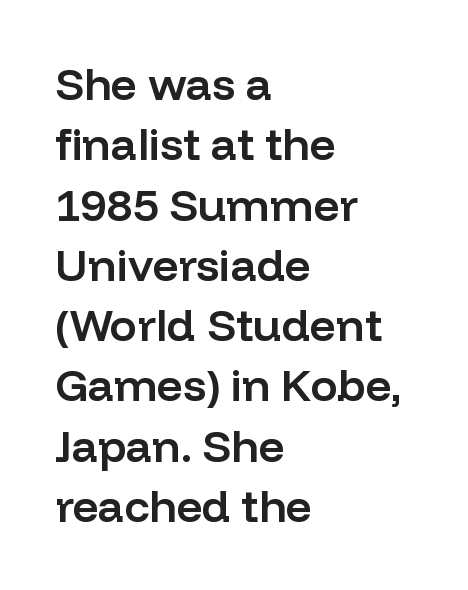
Q: Is the text bold? A: Semi-bold.
Q: Is the text italic (slanted)? A: No, it is upright.
Q: Is the typeface a serif or a sans-serif typeface? A: Sans-serif.
Q: Is the text underlined? A: No.
Q: How is the paragraph aligned? A: Left-aligned.
Q: Is the spacing between letters normal or unusually wide? A: Normal.
Q: Is the spacing between lines tight, normal or loose? A: Normal.
Q: Width (condensed, normal, or wide)? A: Normal.
Q: Stroke contrast? A: Low.
Q: x-height? A: Medium.
Q: Monospaced? A: No.
